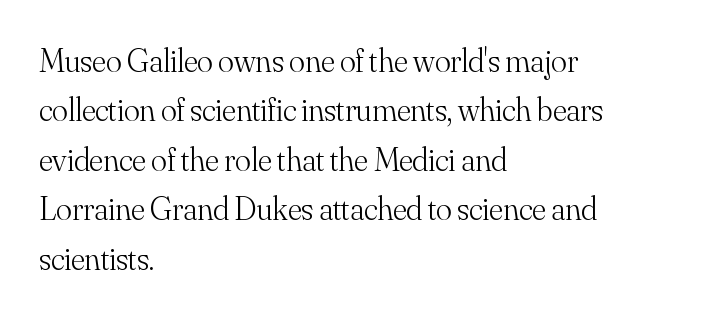
A student would call this left alignment; a typographer would say flush left, rag right. Descenders are the only things crossing below the line. Short note: letters normally spaced. Proportional: the letters do not fall into vertical columns. The lines sit at an ordinary, default distance from one another. This sample uses a serif face.
